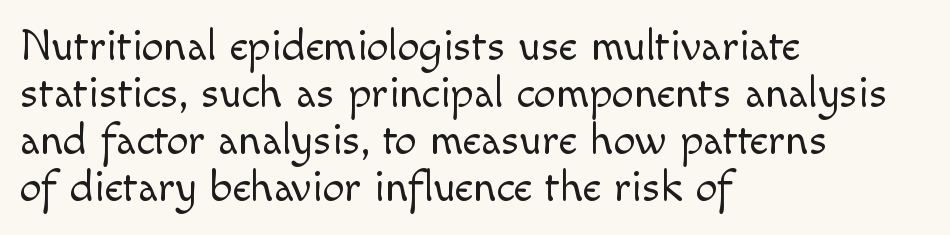
{"serif": "no", "italic": "no", "bold": "no", "weight": "light", "width": "normal", "x_height": "small", "monospaced": "no", "underline": "no", "align": "left", "line_spacing": "tight", "line_spacing_ratio": 1.07, "letter_spacing": "normal", "letter_spacing_em": 0.0, "glyph_px": 44}
